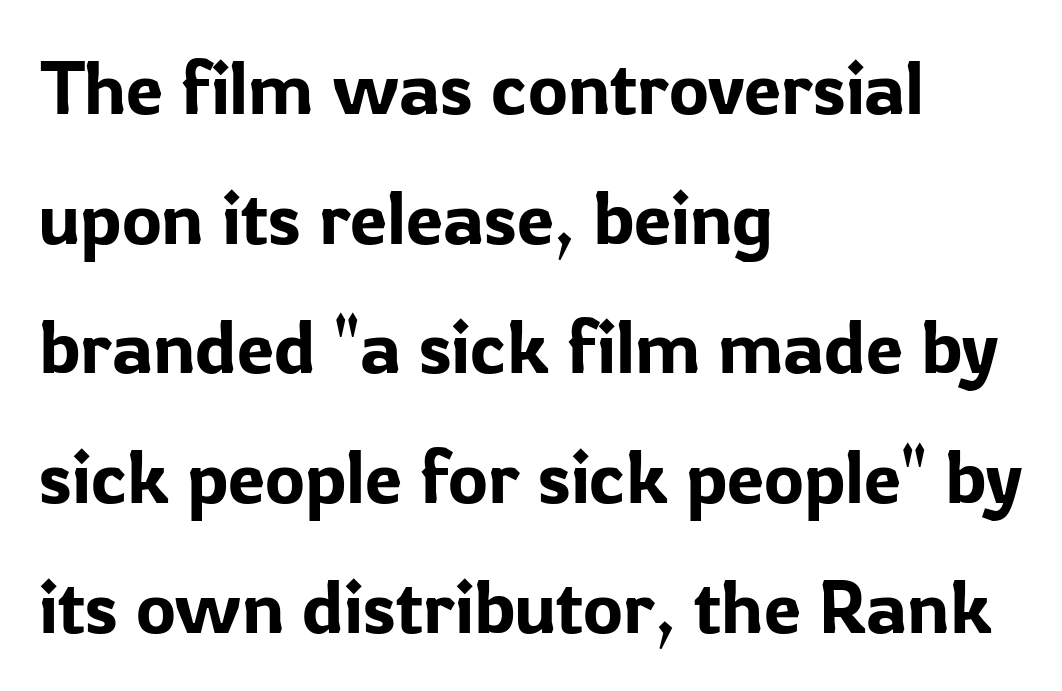
The image shows 75 px sans-serif type, upright; set left-aligned, line spacing 1.73x, normal letter spacing, not underlined; low stroke contrast and a medium x-height.
